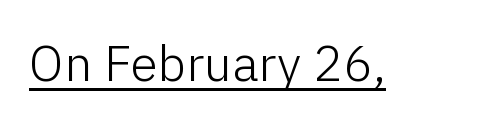
Varying glyph widths throughout — classic text-font behaviour. The sample's only ornament is a line tracing under the words. Compared with a typical body face, this is equally light or lighter still. The letters sit at their default tracking, neither squeezed nor spread. The letters stand straight up with perfectly vertical stems. The characters display no serif detailing; their extremities are plain.
